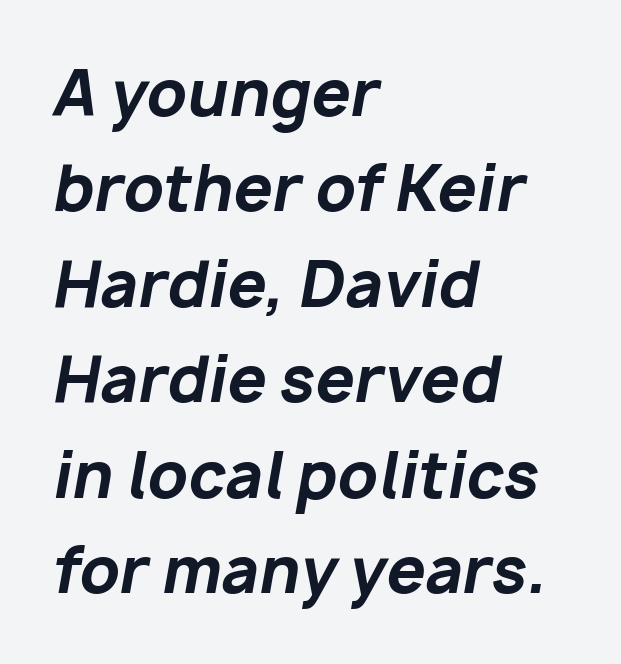
One glance says typical: line gaps are just what's usual. Horizontal alignment here is leftward, the default for most running prose. Think of a printed novel: that variable character pitch is what you see here. Summary of weight: heavy, a full bold.
